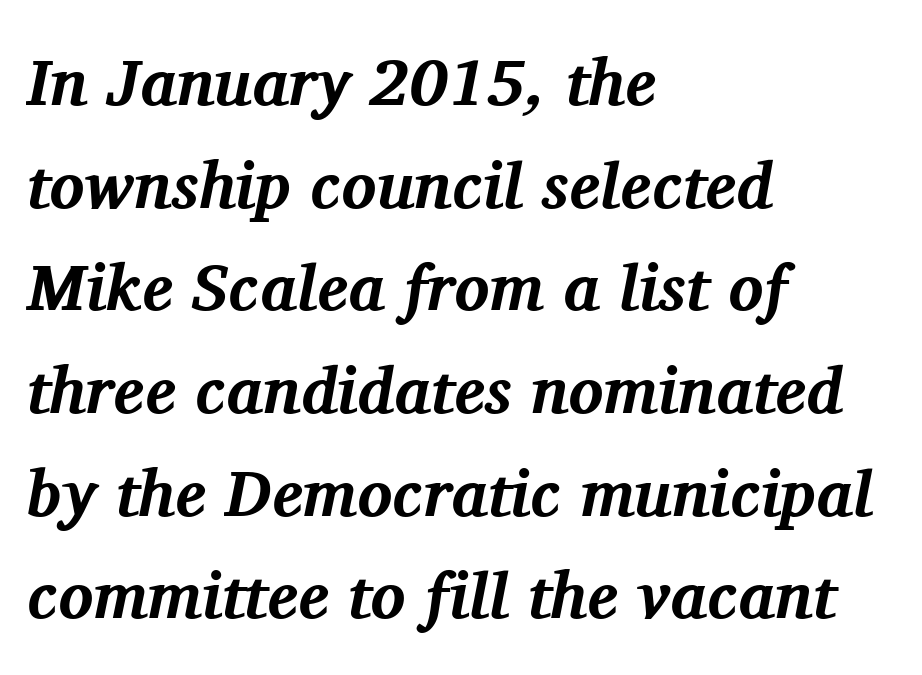
Q: Is the text bold? A: Yes.
Q: Is the text italic (slanted)? A: Yes, it leans right by about 11 degrees.
Q: Is the typeface a serif or a sans-serif typeface? A: Serif.
Q: Is the text underlined? A: No.
Q: How is the paragraph aligned? A: Left-aligned.
Q: Is the spacing between letters normal or unusually wide? A: Normal.
Q: Is the spacing between lines tight, normal or loose? A: Normal.
Q: Width (condensed, normal, or wide)? A: Normal.
Q: Stroke contrast? A: Medium.
Q: x-height? A: Medium.
Q: Monospaced? A: No.
